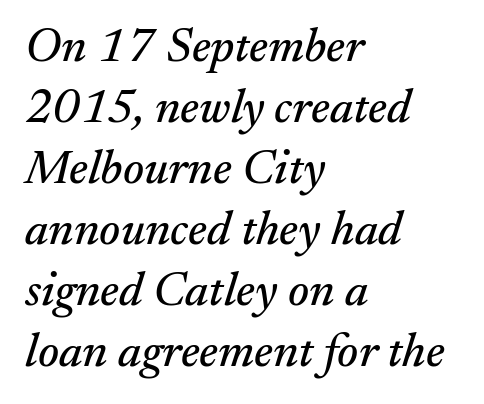
The typeface chosen for these lines features serifs. Short note: letters normally spaced. In terms of leading, this rendering sits right in the middle. This is oblique type, the kind used for emphasis or titles. Looks like regular typesetting: each glyph gets only the width it needs.
